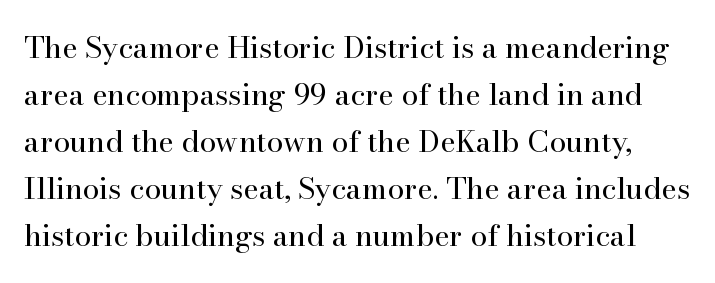
{"serif": "yes", "italic": "no", "bold": "no", "weight": "regular", "width": "normal", "stroke_contrast": "high", "x_height": "small", "monospaced": "no", "underline": "no", "line_spacing": "normal", "line_spacing_ratio": 1.57, "letter_spacing": "normal", "letter_spacing_em": 0.0, "glyph_px": 30}
